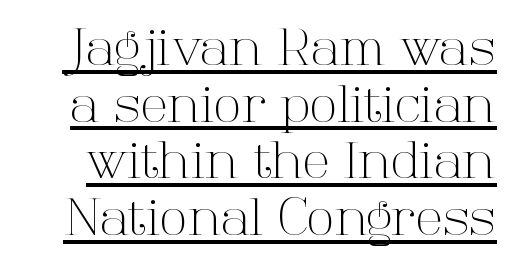
The image shows 51 px light serif type, upright; set tight line spacing (1.11x), normal letter spacing, underlined; high stroke contrast and a medium x-height.
